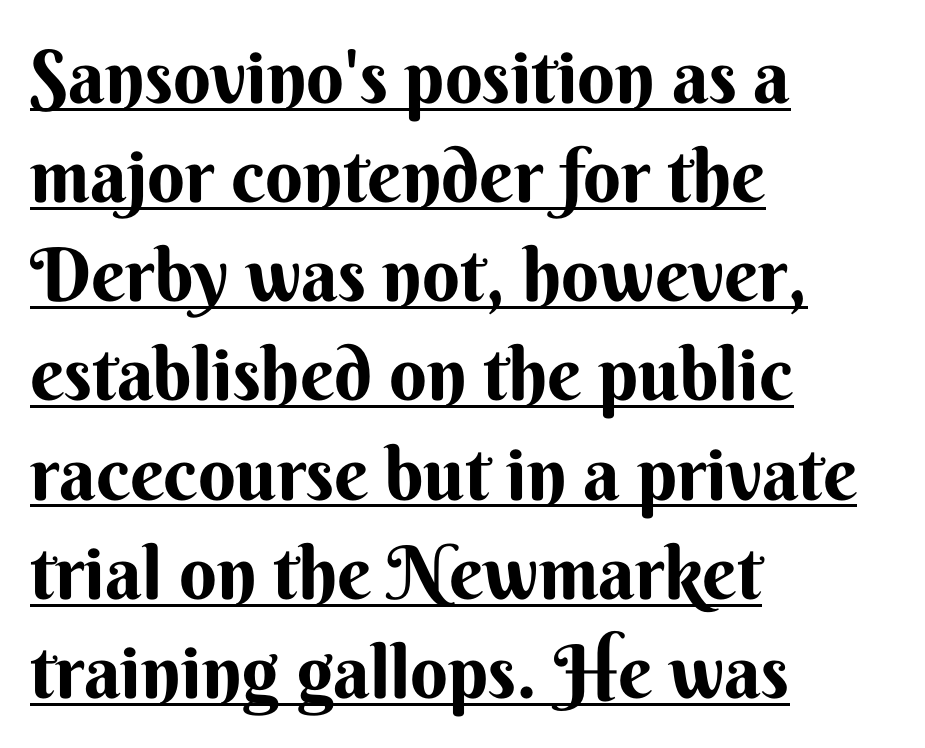
The image shows 74 px bold sans-serif type, upright; set left-aligned, normal line spacing (1.34x), normal letter spacing, underlined; medium stroke contrast and a small x-height.
